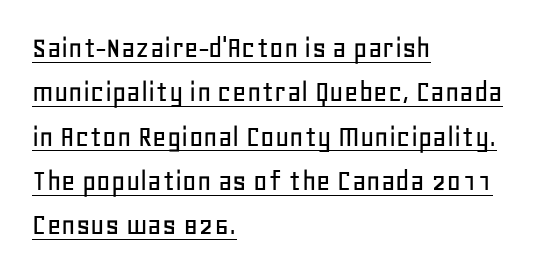
Does a line run under the words? Yes, clearly. The designer left line spacing at the default. A typesetter would call this zero additional tracking. A typesetter would call this proportional, since set widths differ per character. No feet cap the strokes, marking this as sans-serif type.
